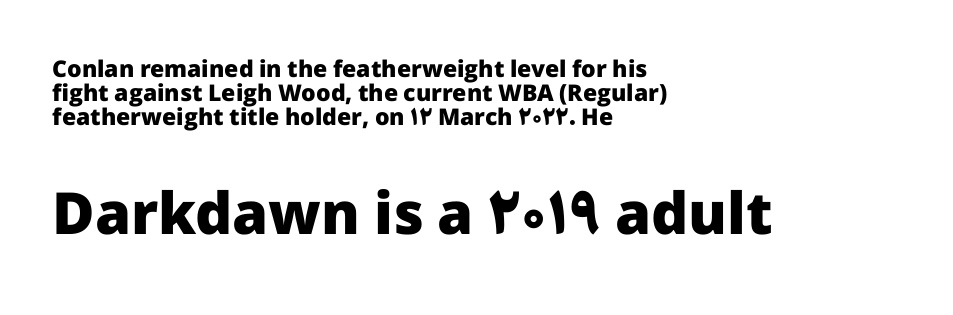
Q: Is the text bold? A: Yes.
Q: Is the text italic (slanted)? A: No, it is upright.
Q: Is the typeface a serif or a sans-serif typeface? A: Sans-serif.
Q: Is the text underlined? A: No.
Q: How is the paragraph aligned? A: Left-aligned.
Q: Is the spacing between letters normal or unusually wide? A: Normal.
Q: Is the spacing between lines tight, normal or loose? A: Tight.
Q: Which block of text is set in a larger size, the first (top) or the second (bottom)? A: The second (bottom) one.
Q: Width (condensed, normal, or wide)? A: Normal.
Q: Stroke contrast? A: Low.
Q: x-height? A: Medium.
Q: Monospaced? A: No.
